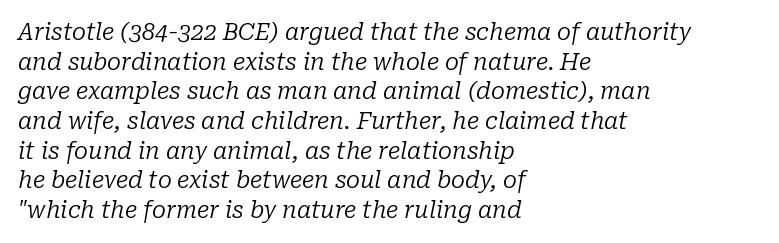
The image shows 23 px text type, italic (leaning right); set left-aligned, normal line spacing (1.29x), normal letter spacing, not underlined.
